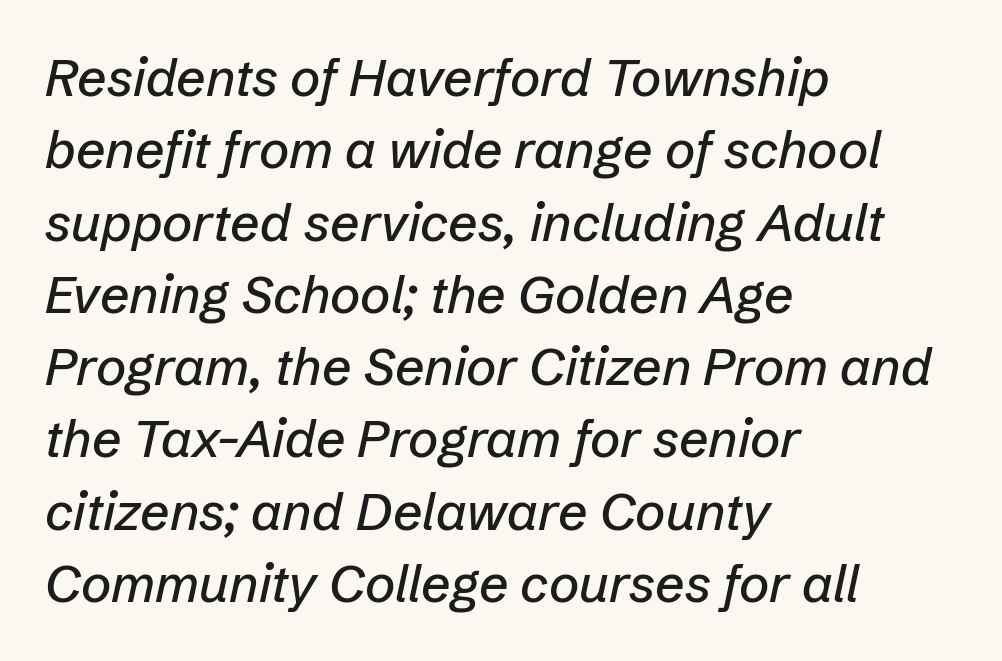
The image shows 52 px text type, italic (leaning right); set left-aligned, normal line spacing (1.39x), normal letter spacing, not underlined; low stroke contrast and a medium x-height.
